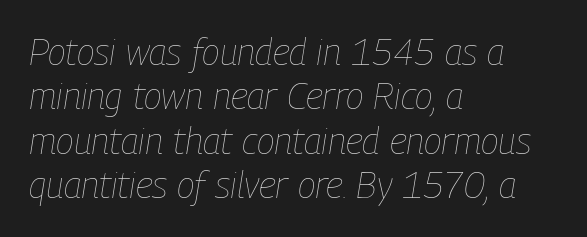
Q: Is the text bold? A: No.
Q: Is the text italic (slanted)? A: Yes, it leans right by about 9 degrees.
Q: Is the text underlined? A: No.
Q: How is the paragraph aligned? A: Left-aligned.
Q: Is the spacing between letters normal or unusually wide? A: Normal.
Q: Width (condensed, normal, or wide)? A: Condensed.
Q: Stroke contrast? A: Low.
Q: x-height? A: Medium.
Q: Monospaced? A: No.
